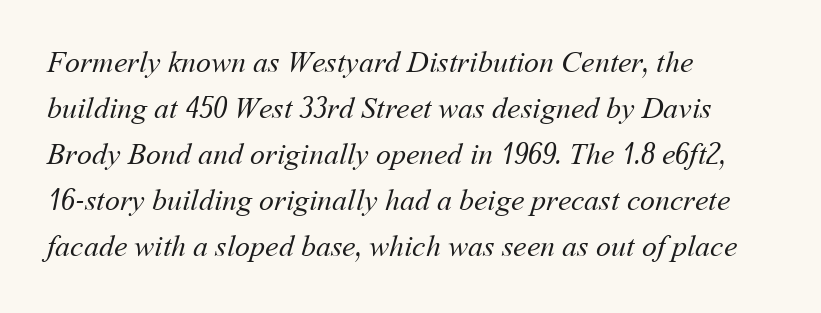
Line beginnings align vertically; line endings do not. The rendering uses a moderate line-height, typical for paragraphs. This sample has the flowing, uneven cadence of proportional lettering. The space directly below the letters is spotless. This is not heavy type; no bold has been used.
